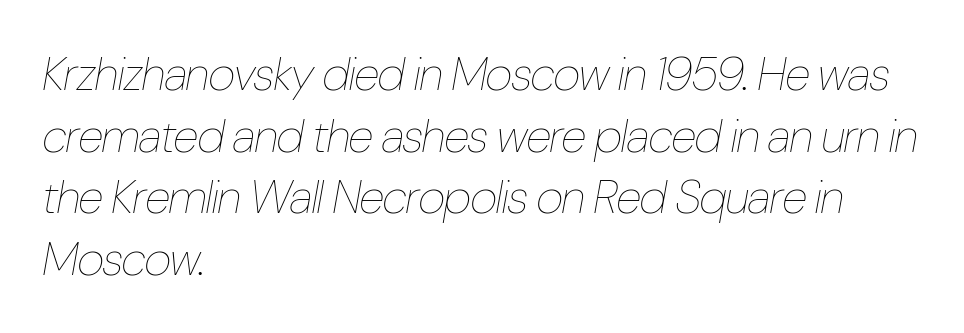
The image shows 47 px thin, condensed type, italic (leaning right); set left-aligned, normal line spacing (1.31x), normal letter spacing, not underlined; low stroke contrast and a medium x-height.
